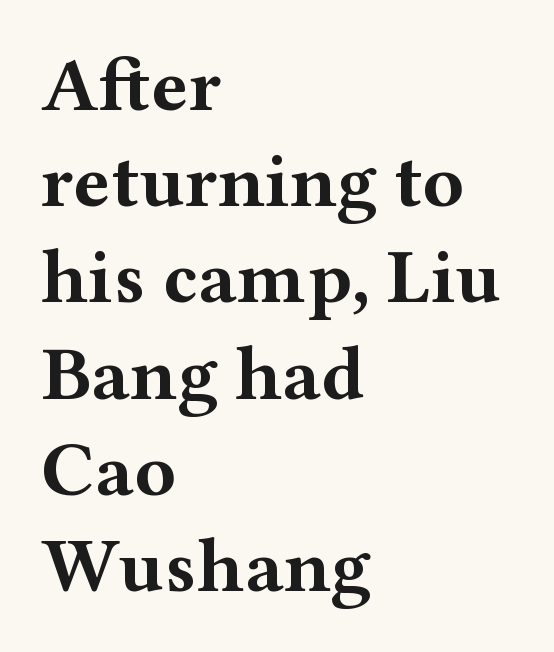
Q: Is the text bold? A: Yes.
Q: Is the text italic (slanted)? A: No, it is upright.
Q: Is the typeface a serif or a sans-serif typeface? A: Serif.
Q: Is the text underlined? A: No.
Q: How is the paragraph aligned? A: Left-aligned.
Q: Is the spacing between letters normal or unusually wide? A: Normal.
Q: Is the spacing between lines tight, normal or loose? A: Normal.
Q: Width (condensed, normal, or wide)? A: Wide.
Q: Stroke contrast? A: Medium.
Q: x-height? A: Medium.
Q: Monospaced? A: No.
